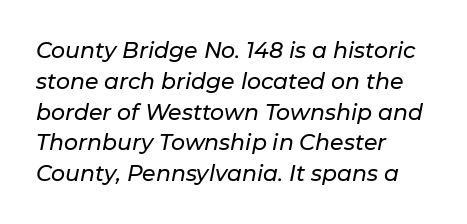
{"italic": "yes", "lean": "right", "slant_degrees": 11, "underline": "no", "align": "left", "line_spacing": "normal", "line_spacing_ratio": 1.4, "letter_spacing": "normal", "letter_spacing_em": 0.0, "glyph_px": 22}
